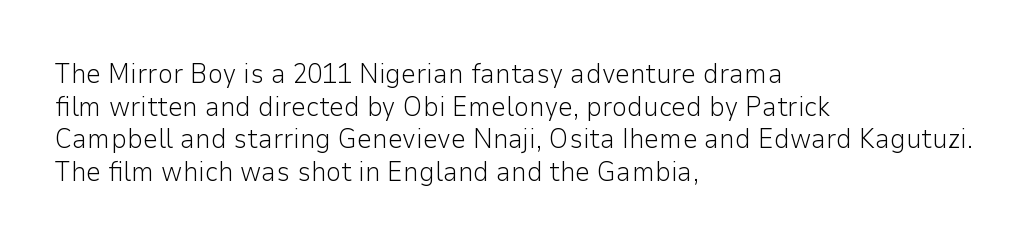
The image shows 27 px text type, upright; set left-aligned, line spacing 1.21x, normal letter spacing, not underlined.
